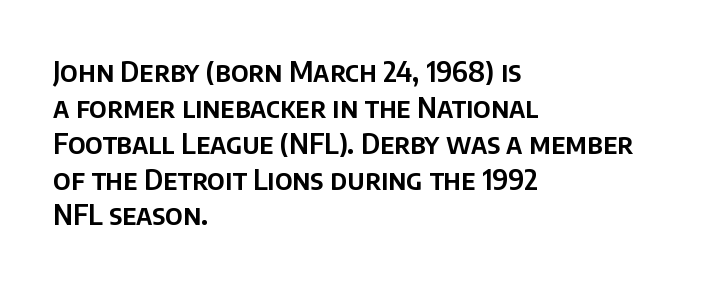
The image shows 28 px sans-serif type, upright; set left-aligned, normal line spacing (1.28x), normal letter spacing, not underlined; low stroke contrast and a large x-height.
